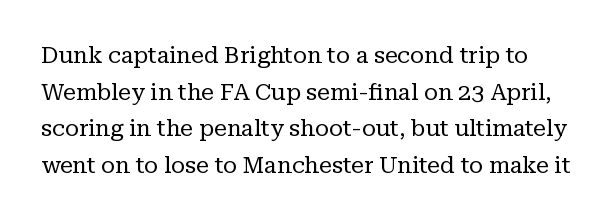
Letters rest on an invisible, unmarked baseline. The letterforms sit at book weight or below. These lines keep a tight, regular rhythm from letter to letter. Honestly, the row spacing looks completely unremarkable.
